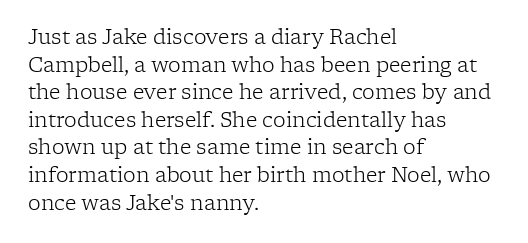
Q: Is the text bold? A: No.
Q: Is the text italic (slanted)? A: No, it is upright.
Q: Is the text underlined? A: No.
Q: How is the paragraph aligned? A: Left-aligned.
Q: Is the spacing between letters normal or unusually wide? A: Normal.
Q: Is the spacing between lines tight, normal or loose? A: Normal.
